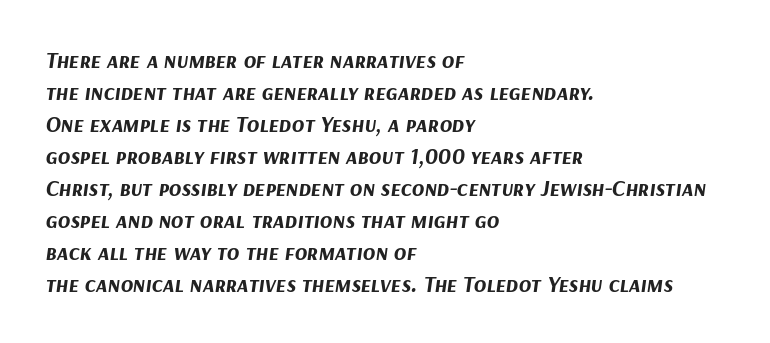
Q: Is the text bold? A: Yes.
Q: Is the text italic (slanted)? A: Yes, it leans right by about 9 degrees.
Q: Is the text underlined? A: No.
Q: How is the paragraph aligned? A: Left-aligned.
Q: Is the spacing between letters normal or unusually wide? A: Normal.
Q: Is the spacing between lines tight, normal or loose? A: Normal.
